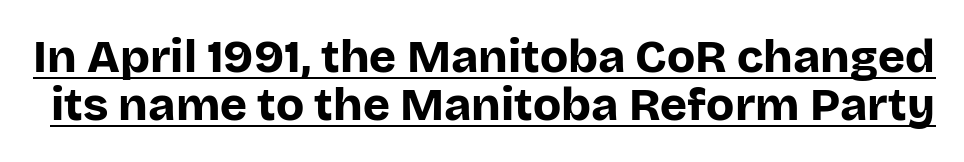
You could call the tracking neutral — neither tight nor loose. The leading is snug, giving the passage a crowded texture. On the weight axis this lands at bold, roughly 700. A sans-serif font was chosen for this passage. Looks like regular typesetting: each glyph gets only the width it needs. You can tell it's not italic because the verticals are truly vertical.
